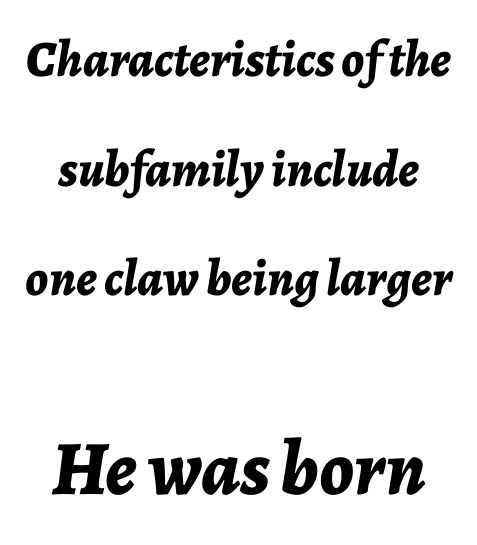
The image shows 77 px bold type, italic (leaning right); set loose line spacing (2.15x), normal letter spacing, not underlined; the second (bottom) block is 1.51x larger; low stroke contrast and a medium x-height.
